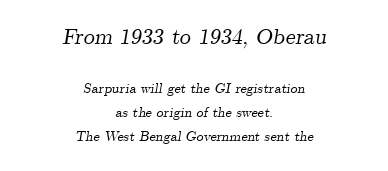
{"italic": "yes", "lean": "right", "slant_degrees": 9, "underline": "no", "align": "center", "line_spacing_ratio": 1.73, "letter_spacing": "normal", "letter_spacing_em": 0.0, "larger_block": "first", "size_ratio": 1.57, "glyph_px": 22}
